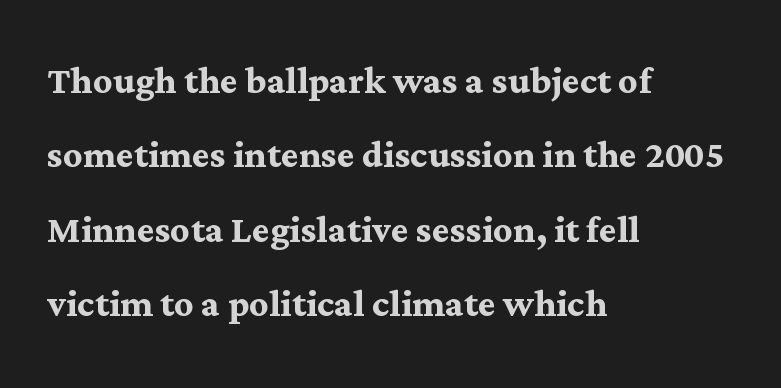
Q: Is the text bold? A: Yes.
Q: Is the text italic (slanted)? A: No, it is upright.
Q: Is the typeface a serif or a sans-serif typeface? A: Serif.
Q: Is the text underlined? A: No.
Q: How is the paragraph aligned? A: Left-aligned.
Q: Is the spacing between letters normal or unusually wide? A: Normal.
Q: Is the spacing between lines tight, normal or loose? A: Normal.
Q: Width (condensed, normal, or wide)? A: Normal.
Q: Stroke contrast? A: Medium.
Q: x-height? A: Medium.
Q: Monospaced? A: No.
